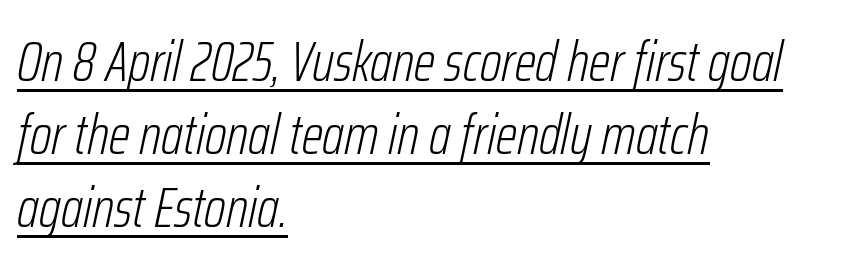
The type is set solid horizontally, with unmodified tracking. This sample has the flowing, uneven cadence of proportional lettering. Leftover space on each line is placed entirely after the last word. The block of text has a typical density, with ordinary space between rows. Counters stay open thanks to moderate or lighter strokes.
